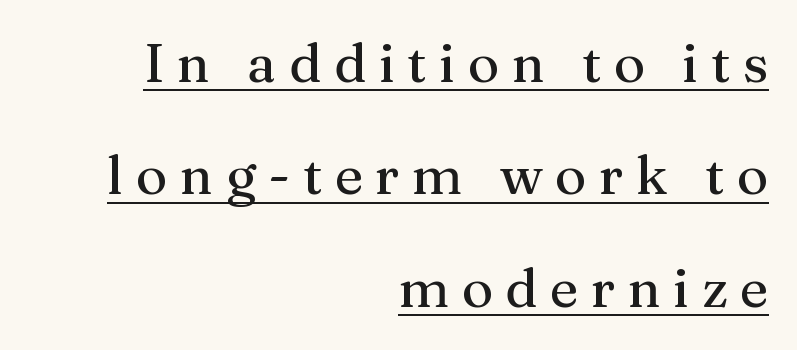
These lines were composed using upright roman letters. Each letter's strokes conclude with small projecting serifs. The lines are quadded right. This sample has the flowing, uneven cadence of proportional lettering. The face used here appears with an underline applied.
